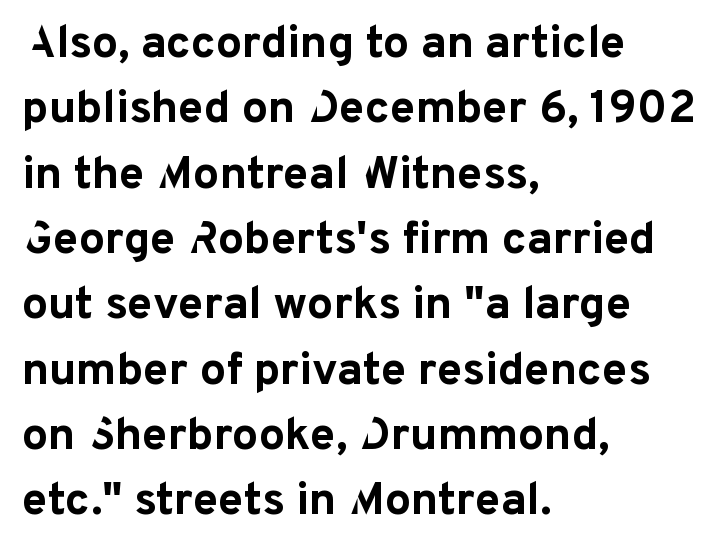
{"serif": "no", "italic": "no", "bold": "yes", "weight": "bold", "width": "normal", "stroke_contrast": "low", "x_height": "medium", "monospaced": "no", "underline": "no", "align": "left", "line_spacing": "normal", "line_spacing_ratio": 1.42, "letter_spacing": "normal", "letter_spacing_em": 0.0, "glyph_px": 46}
